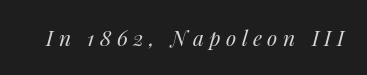
The specimen omits any rule beneath the text block's lines. Between one letter and the next there's a generous, obvious gap. This is not heavy type; no bold has been used. Would a proofreader flag this as italicized? Yes.
